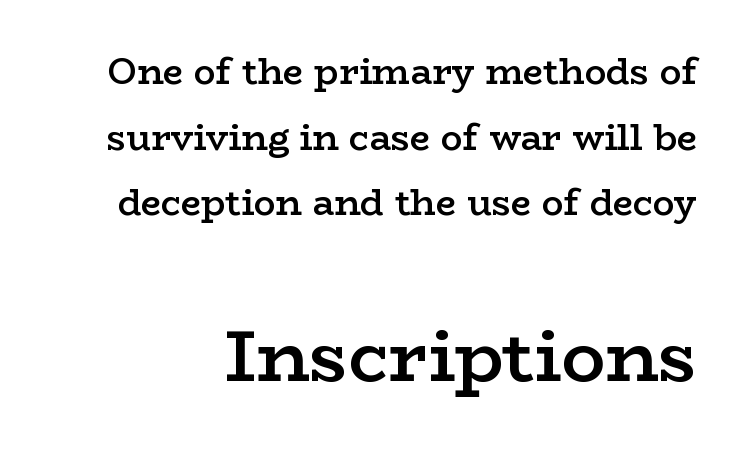
Q: Is the text bold? A: Semi-bold.
Q: Is the text italic (slanted)? A: No, it is upright.
Q: Is the typeface a serif or a sans-serif typeface? A: Serif.
Q: Is the text underlined? A: No.
Q: Is the spacing between letters normal or unusually wide? A: Normal.
Q: Which block of text is set in a larger size, the first (top) or the second (bottom)? A: The second (bottom) one.
Q: Width (condensed, normal, or wide)? A: Wide.
Q: Stroke contrast? A: Low.
Q: x-height? A: Medium.
Q: Monospaced? A: No.
